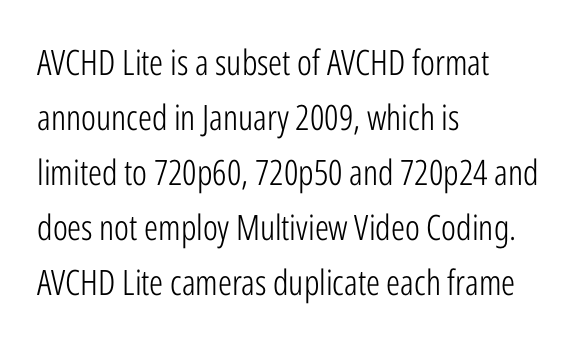
The image shows 35 px light, condensed sans-serif type, upright; set left-aligned, normal line spacing (1.57x), normal letter spacing, not underlined; low stroke contrast and a medium x-height.
